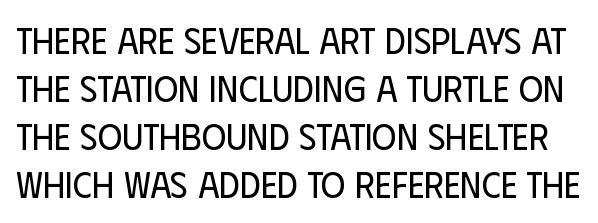
Q: Is the text bold? A: No.
Q: Is the text italic (slanted)? A: No, it is upright.
Q: Is the typeface a serif or a sans-serif typeface? A: Sans-serif.
Q: Is the text underlined? A: No.
Q: Is the spacing between letters normal or unusually wide? A: Normal.
Q: Is the spacing between lines tight, normal or loose? A: Normal.
Q: Width (condensed, normal, or wide)? A: Condensed.
Q: Stroke contrast? A: Low.
Q: x-height? A: Large.
Q: Monospaced? A: No.
